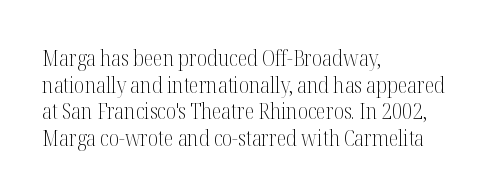
The face used here is rendered with its standard letterfit. The rag falls on the right side of this text block. The typeface has the unassuming heft of standard copy or less. Italic: no, the glyphs are upright roman.
